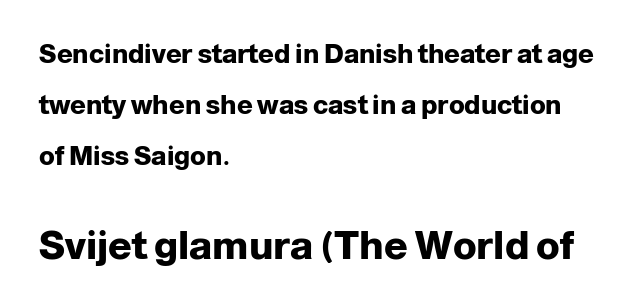
The typesetting leans heavy: a genuine bold. Stroke terminals: plain, sans-serif. Style check: upright. Note the varied advance widths — an 'i' is clearly narrower than an 'm'.
